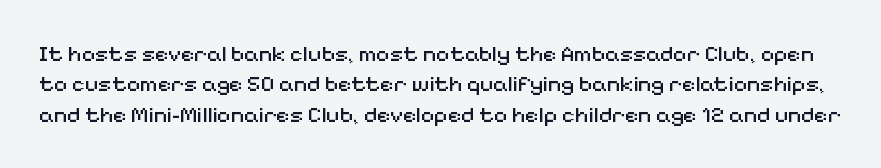
The rows are spaced the way most documents space them. Unbolded letterforms with no extra heft. Bare-footed words on every line. Does extra space separate the letters? No, they use regular spacing. The lettering stays uniformly vertical, giving the passage a roman look.
